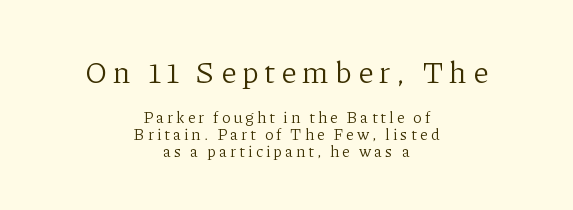
{"serif": "yes", "italic": "no", "bold": "no", "weight": "light", "width": "normal", "stroke_contrast": "low", "x_height": "medium", "monospaced": "no", "underline": "no", "align": "center", "line_spacing": "tight", "line_spacing_ratio": 1.05, "larger_block": "first", "size_ratio": 1.94, "glyph_px": 31}
